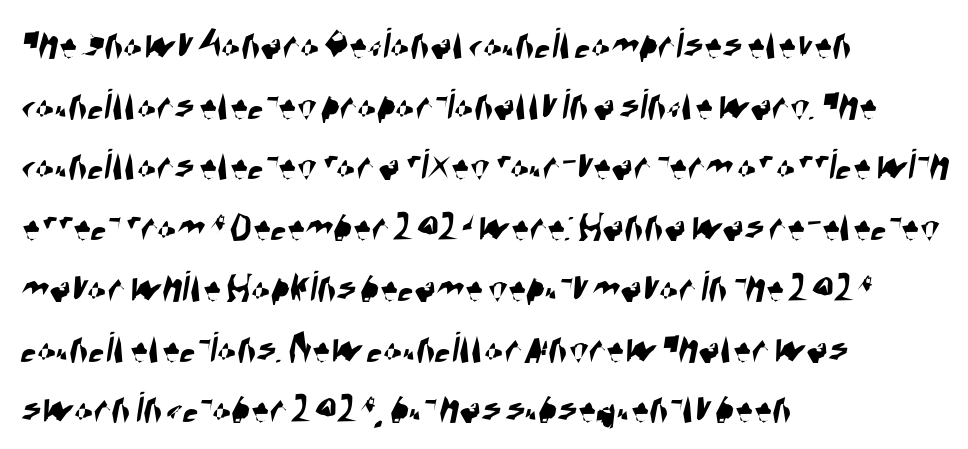
The image shows 45 px condensed sans-serif type; set left-aligned, normal line spacing (1.35x), normal letter spacing, not underlined; high stroke contrast and a large x-height.
